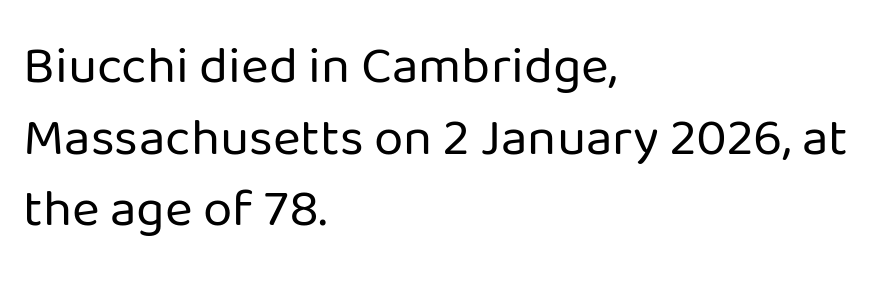
Typographically, this falls in the sans-serif category. The specimen omits any rule beneath the text block's lines. The passage shown is typed in a proportional face where columns would drift. The letters sit at their default tracking, neither squeezed nor spread.
